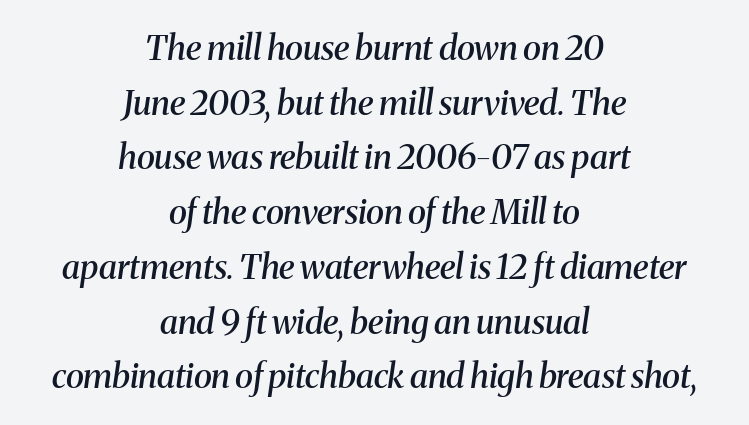
{"serif": "yes", "italic": "yes", "lean": "right", "slant_degrees": 8, "bold": "semi", "weight": "semibold", "width": "normal", "stroke_contrast": "medium", "x_height": "medium", "monospaced": "no", "underline": "no", "align": "center", "line_spacing": "normal", "line_spacing_ratio": 1.61, "letter_spacing": "normal", "letter_spacing_em": 0.0, "glyph_px": 34}
